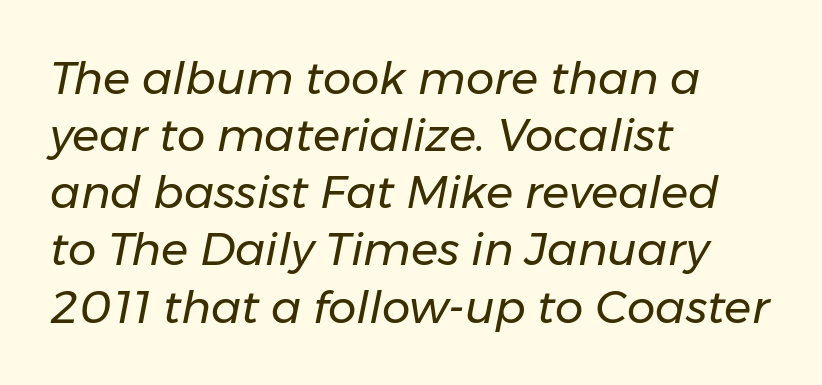
Beneath every word, the page is bare. Note the varied advance widths — an 'i' is clearly narrower than an 'm'. Nothing heavy about these letters — not bold at all. Is there much room between lines? A standard amount, neither cramped nor airy. Spacing between characters is what you'd get straight out of the box.
